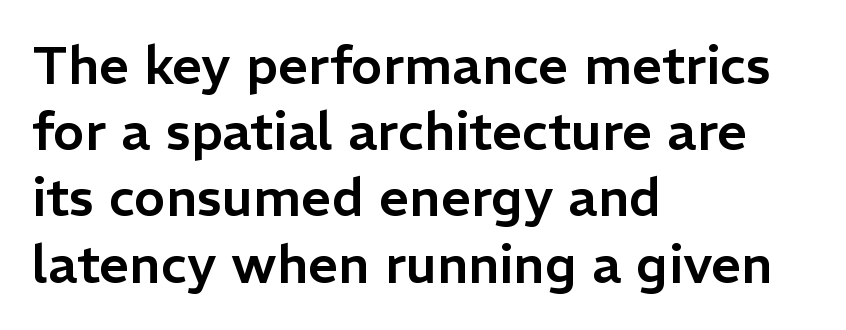
The paragraph shown leans on its left margin. The lines sit at an ordinary, default distance from one another. Classification — sans serif. Here the designer chose a conventional face with non-uniform glyph widths.
